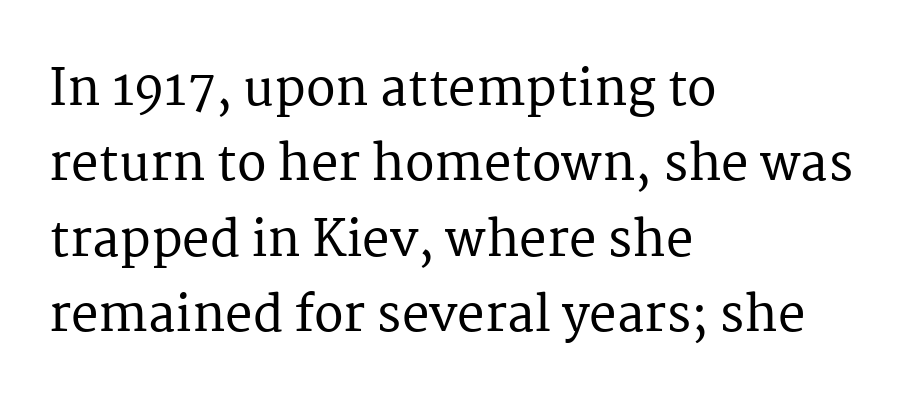
{"serif": "yes", "italic": "no", "width": "normal", "stroke_contrast": "medium", "x_height": "medium", "monospaced": "no", "underline": "no", "align": "left", "line_spacing": "normal", "line_spacing_ratio": 1.54, "letter_spacing": "normal", "letter_spacing_em": 0.0, "glyph_px": 49}
